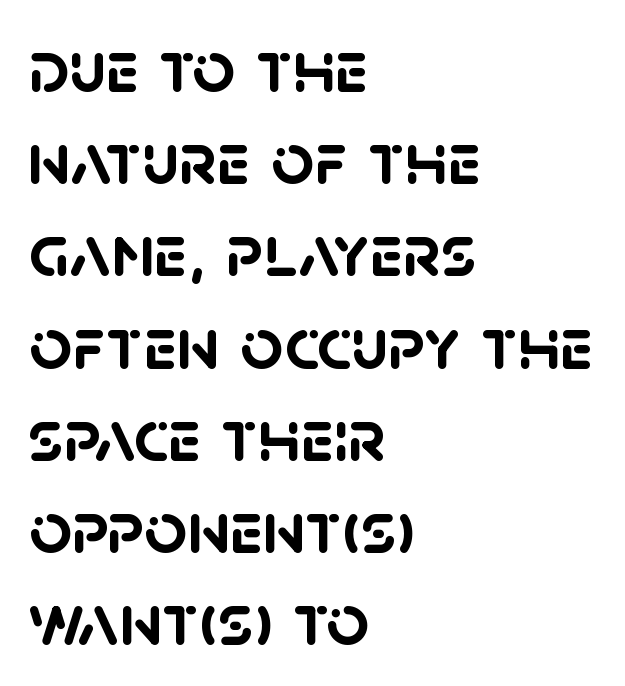
The image shows 75 px semibold sans-serif type; set left-aligned, line spacing 1.23x, normal letter spacing, not underlined; low stroke contrast and a large x-height.
